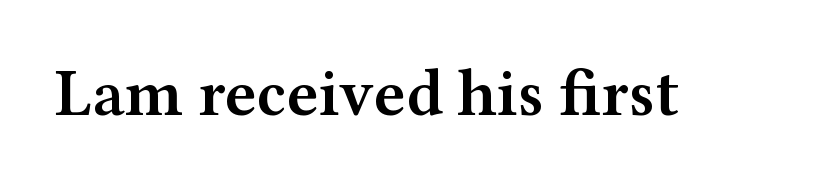
{"serif": "yes", "italic": "no", "bold": "semi", "weight": "semibold", "width": "wide", "stroke_contrast": "medium", "x_height": "medium", "monospaced": "no", "underline": "no", "letter_spacing": "normal", "letter_spacing_em": 0.0, "glyph_px": 67}
